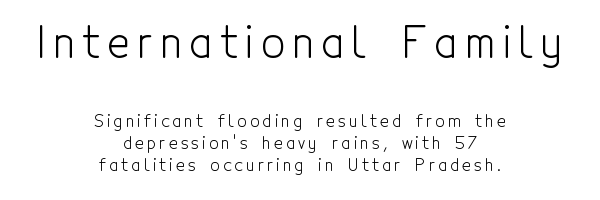
The line-height multiplier appears to be the usual default. A typesetter would call this proportional, since set widths differ per character. Which of the two is more prominent by size? The first, at the top. The letters stand straight up with perfectly vertical stems.
